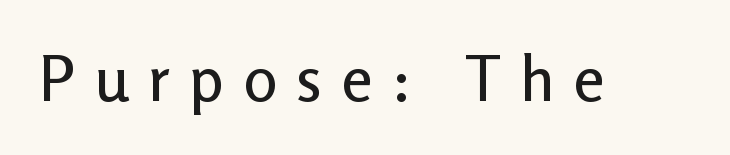
Quick note: not italic, upright. No word sits above an underline. You could only call the tracking loose — the letters float apart. The passage shown is typed in a proportional face where columns would drift. The glyphs in this specimen are sans serif.
